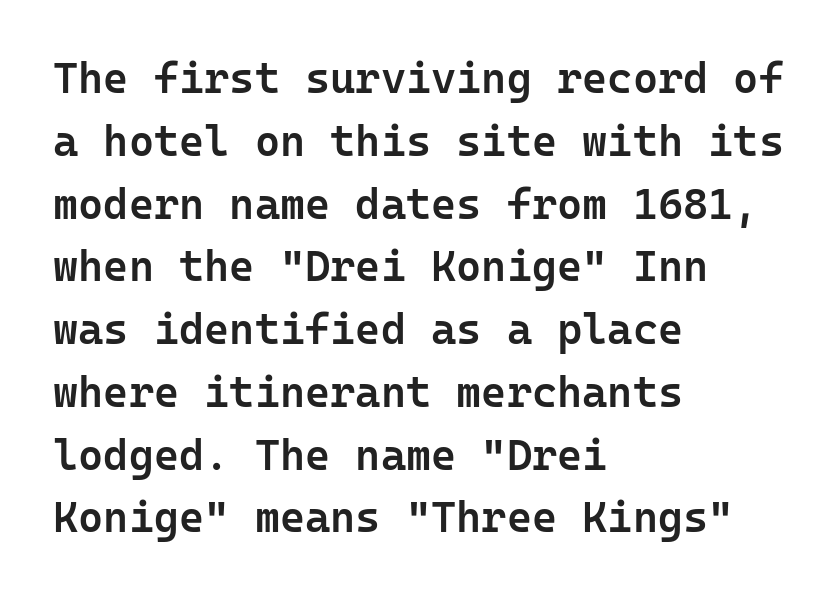
Q: Is the text bold? A: Semi-bold.
Q: Is the text italic (slanted)? A: No, it is upright.
Q: Is the typeface a serif or a sans-serif typeface? A: Sans-serif.
Q: Is the text underlined? A: No.
Q: How is the paragraph aligned? A: Left-aligned.
Q: Is the spacing between letters normal or unusually wide? A: Normal.
Q: Is the spacing between lines tight, normal or loose? A: Normal.
Q: Width (condensed, normal, or wide)? A: Normal.
Q: Stroke contrast? A: Low.
Q: x-height? A: Medium.
Q: Monospaced? A: Yes.
